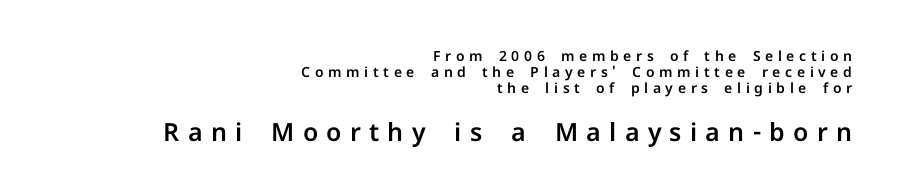
Posture: vertical. Is the letter spacing exaggerated? Yes — the characters are pushed far apart. Caption: multi-line text, flush right, ragged left. Letters rest on an invisible, unmarked baseline. The second block has been scaled up relative to the first.
